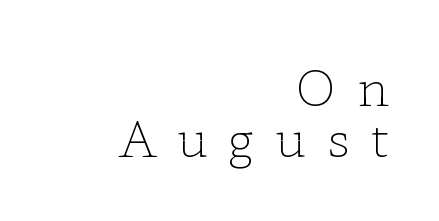
{"serif": "yes", "italic": "no", "bold": "no", "weight": "light", "width": "wide", "stroke_contrast": "low", "x_height": "medium", "monospaced": "no", "underline": "no", "align": "right", "line_spacing": "tight", "line_spacing_ratio": 1.06, "letter_spacing": "wide", "letter_spacing_em": 0.42, "glyph_px": 48}
